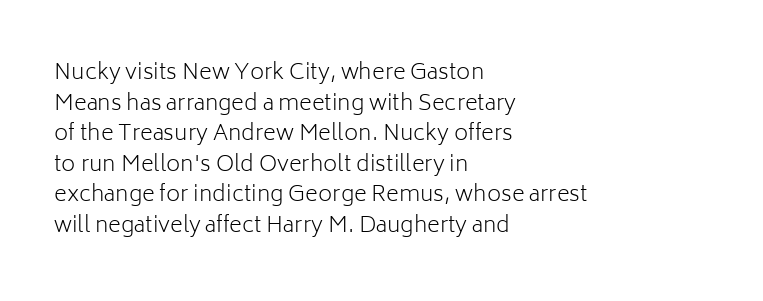
Here the glyphs are tracked normally, forming tight word shapes. This sample keeps an unexceptional amount of space between lines. Every character sits straight up, as roman type does. Each stroke keeps to a modest, everyday thickness or less. This rendering uses left alignment, leaving the right contour irregular. Descenders are the only things crossing below the line.
